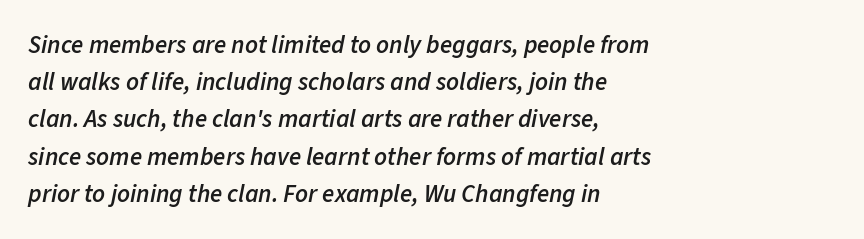
The image shows 25 px text type, italic (leaning right); set left-aligned, normal line spacing (1.49x), normal letter spacing, not underlined.
